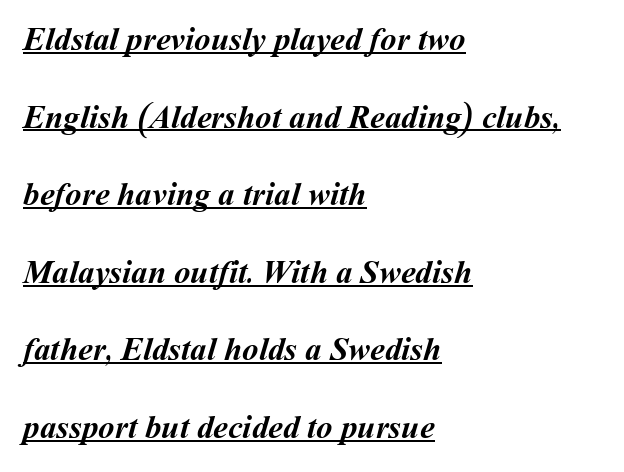
{"bold": "yes", "weight": "semibold", "width": "normal", "stroke_contrast": "medium", "x_height": "medium", "monospaced": "no", "underline": "yes", "align": "left", "line_spacing": "loose", "line_spacing_ratio": 2.35, "letter_spacing": "normal", "letter_spacing_em": 0.0, "glyph_px": 33}
